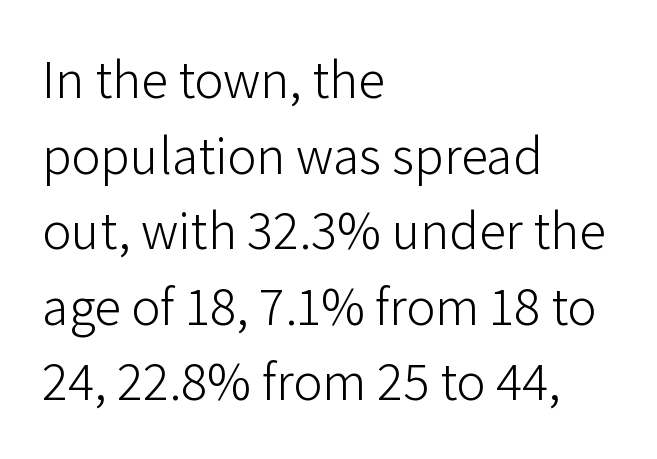
The setting favours the left margin, as ordinary paragraphs usually do. Nothing unusual about the tracking: characters are spaced as the font intends. Interline gaps are of average width in this sample. Is this a sans? Yes — the strokes have no serifs. The characters are drawn with everyday or finer stroke widths. Bare-footed words on every line.
